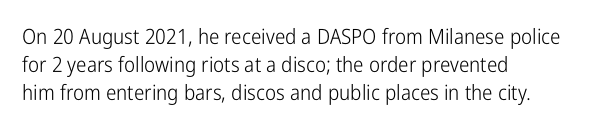
{"italic": "no", "bold": "no", "underline": "no", "align": "left", "line_spacing": "normal", "line_spacing_ratio": 1.34, "letter_spacing": "normal", "letter_spacing_em": 0.0, "glyph_px": 21}
